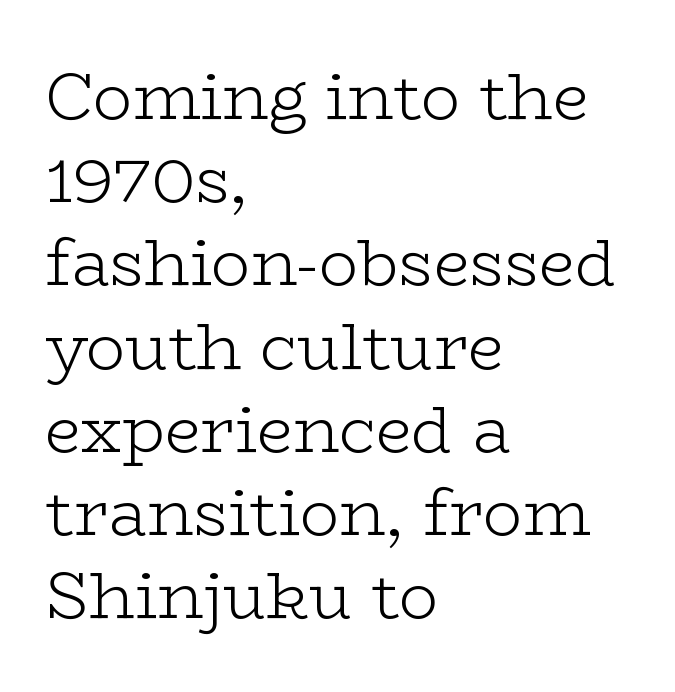
{"serif": "yes", "italic": "no", "bold": "no", "weight": "light", "width": "wide", "stroke_contrast": "low", "x_height": "medium", "monospaced": "no", "underline": "no", "align": "left", "line_spacing": "normal", "line_spacing_ratio": 1.28, "letter_spacing": "normal", "letter_spacing_em": 0.0, "glyph_px": 65}
